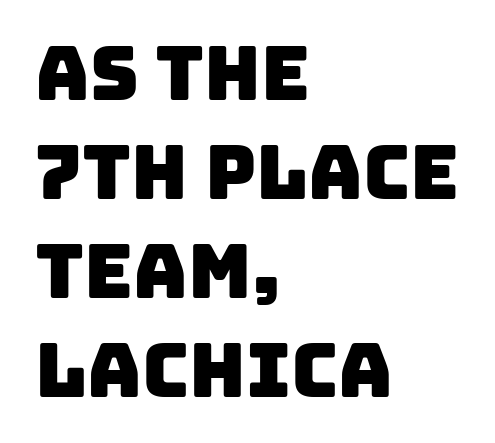
Line spacing here is normal. Varying glyph widths throughout — classic text-font behaviour. The lines are quadded left. Clear beneath every line of the passage. Check where the strokes stop: nothing finishes them off — pure sans.
